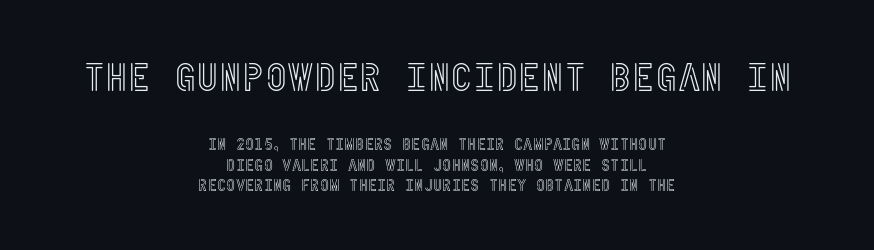
{"italic": "no", "width": "condensed", "x_height": "large", "underline": "no", "align": "center", "line_spacing": "normal", "line_spacing_ratio": 1.28, "letter_spacing": "normal", "letter_spacing_em": 0.0, "larger_block": "first", "size_ratio": 2.44, "glyph_px": 39}
